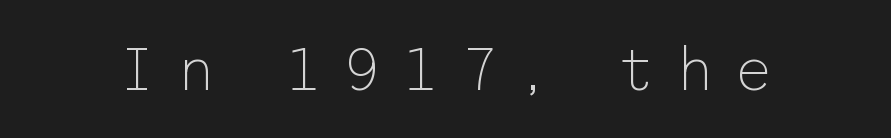
Descenders hang freely into open space. Vertical strokes here are truly vertical. The font sits on the lighter half of the weight spectrum, regular included. What kind of face is this? One without serifs — a sans. You could only call the tracking loose — the letters float apart.
